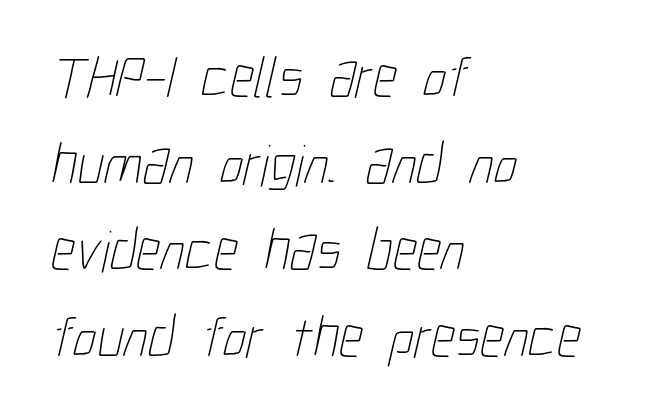
{"bold": "no", "weight": "thin", "width": "condensed", "stroke_contrast": "low", "x_height": "medium", "monospaced": "no", "underline": "no", "align": "left", "line_spacing": "normal", "line_spacing_ratio": 1.47, "letter_spacing": "normal", "letter_spacing_em": 0.0, "glyph_px": 59}
